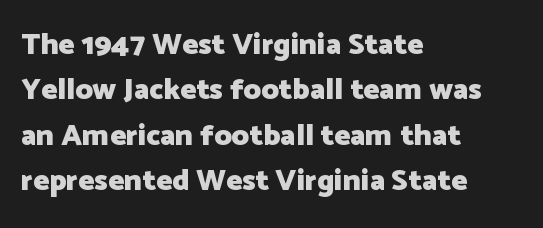
Q: Is the text bold? A: Yes.
Q: Is the text italic (slanted)? A: No, it is upright.
Q: Is the typeface a serif or a sans-serif typeface? A: Sans-serif.
Q: Is the text underlined? A: No.
Q: How is the paragraph aligned? A: Left-aligned.
Q: Is the spacing between letters normal or unusually wide? A: Normal.
Q: Is the spacing between lines tight, normal or loose? A: Normal.
Q: Width (condensed, normal, or wide)? A: Normal.
Q: Stroke contrast? A: Low.
Q: x-height? A: Medium.
Q: Monospaced? A: No.
